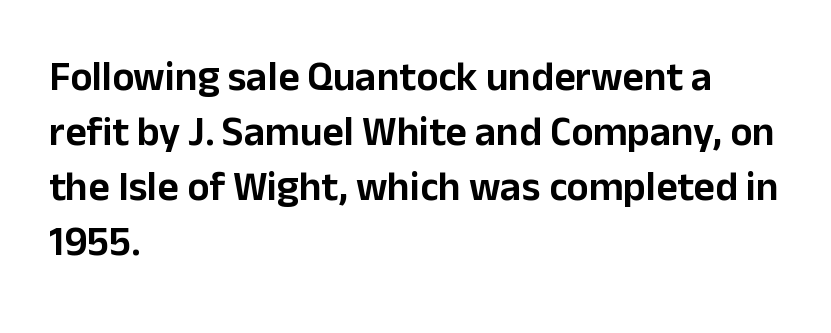
The image shows 41 px sans-serif type, upright; set left-aligned, normal line spacing (1.34x), normal letter spacing, not underlined; low stroke contrast and a medium x-height.
